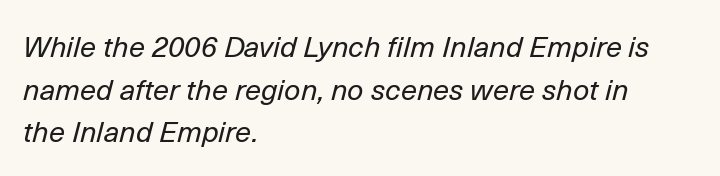
Q: Is the text bold? A: No.
Q: Is the text italic (slanted)? A: Yes, it leans right by about 14 degrees.
Q: Is the text underlined? A: No.
Q: How is the paragraph aligned? A: Left-aligned.
Q: Is the spacing between letters normal or unusually wide? A: Normal.
Q: Is the spacing between lines tight, normal or loose? A: Normal.
Q: Width (condensed, normal, or wide)? A: Normal.
Q: Stroke contrast? A: Low.
Q: x-height? A: Medium.
Q: Monospaced? A: No.
